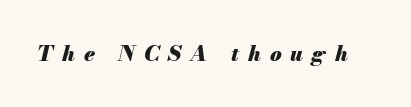
Q: Is the text bold? A: Yes.
Q: Is the text italic (slanted)? A: Yes, it leans right by about 13 degrees.
Q: Is the text underlined? A: No.
Q: Is the spacing between letters normal or unusually wide? A: Unusually wide.
